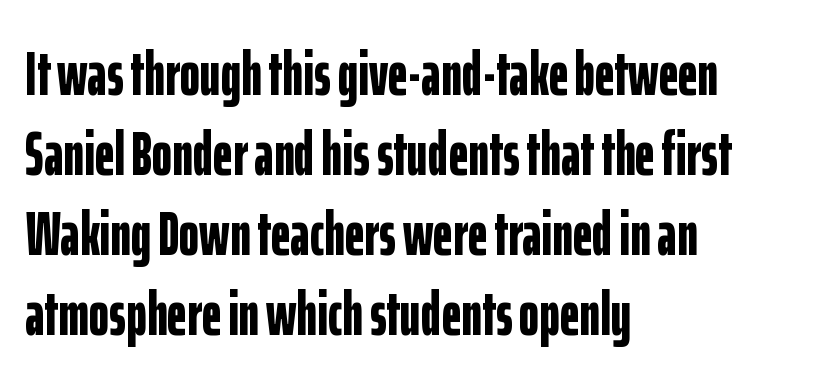
{"serif": "no", "italic": "no", "bold": "yes", "weight": "bold", "width": "condensed", "stroke_contrast": "low", "x_height": "medium", "monospaced": "no", "underline": "no", "align": "left", "line_spacing": "normal", "line_spacing_ratio": 1.31, "letter_spacing": "normal", "letter_spacing_em": 0.0, "glyph_px": 61}
